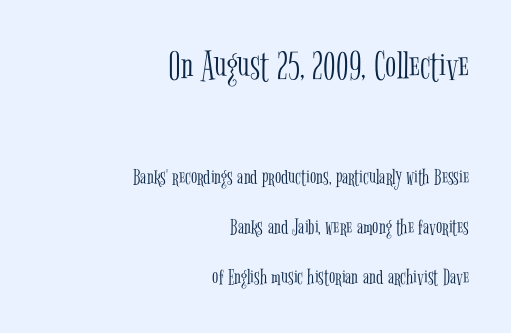
Q: Is the text bold? A: No.
Q: Is the text italic (slanted)? A: No, it is upright.
Q: Is the typeface a serif or a sans-serif typeface? A: Serif.
Q: Is the text underlined? A: No.
Q: How is the paragraph aligned? A: Right-aligned.
Q: Is the spacing between letters normal or unusually wide? A: Normal.
Q: Is the spacing between lines tight, normal or loose? A: Loose.
Q: Which block of text is set in a larger size, the first (top) or the second (bottom)? A: The first (top) one.
Q: Width (condensed, normal, or wide)? A: Condensed.
Q: Stroke contrast? A: Low.
Q: x-height? A: Medium.
Q: Monospaced? A: No.
